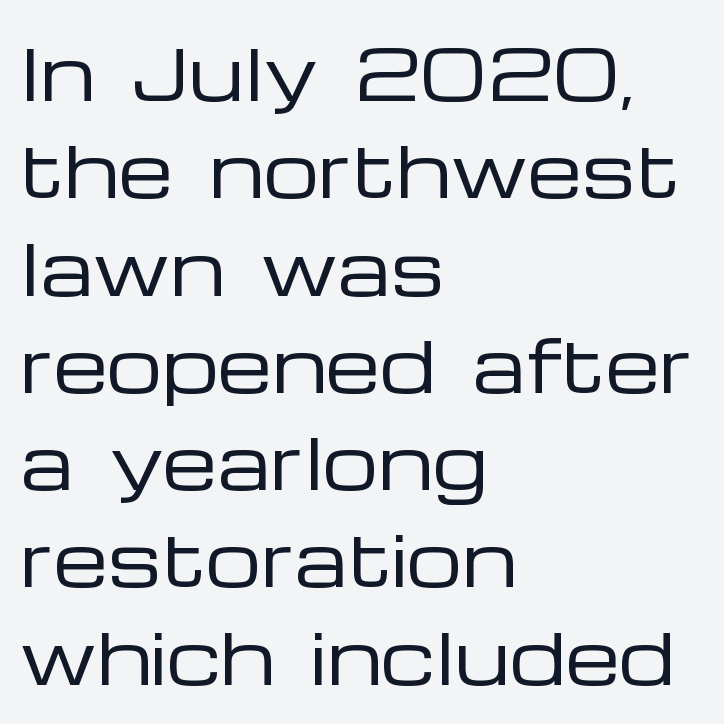
Observe the ordinary spacing: letters are neighbours, not strangers. Letterform terminals end flat and unadorned throughout the passage. Vertical strokes here are truly vertical. Anything drawn beneath the words? Only blank space. Stroke thickness stays within the range of a standard reading face or lighter. These lines stack with their left ends in a neat column.
